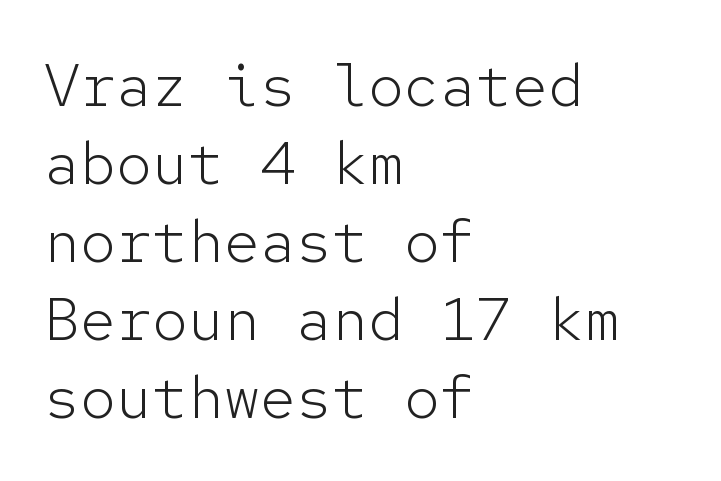
Is this a fixed-width face? Yes — each glyph sits in an identical cell. Unlike italic type, these characters show no tilt at all. Horizontal alignment here is leftward, the default for most running prose. How are the letters spaced? Ordinarily, with no added tracking.
